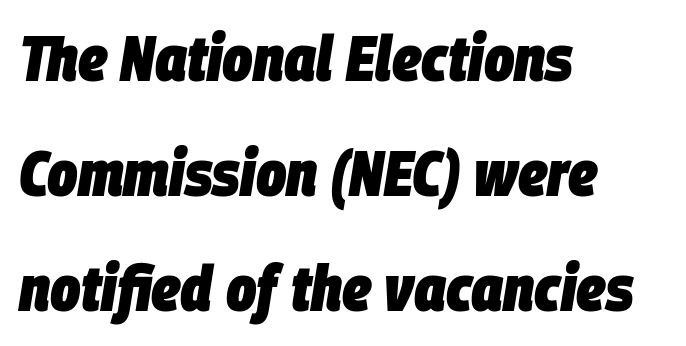
Each word holds together tightly as a unit, with standard inter-letter gaps. The rendering uses natural spacing where letterforms have individual widths. Unmarked baselines from the first word to the last. You can tell it's italic because the verticals aren't actually vertical.
